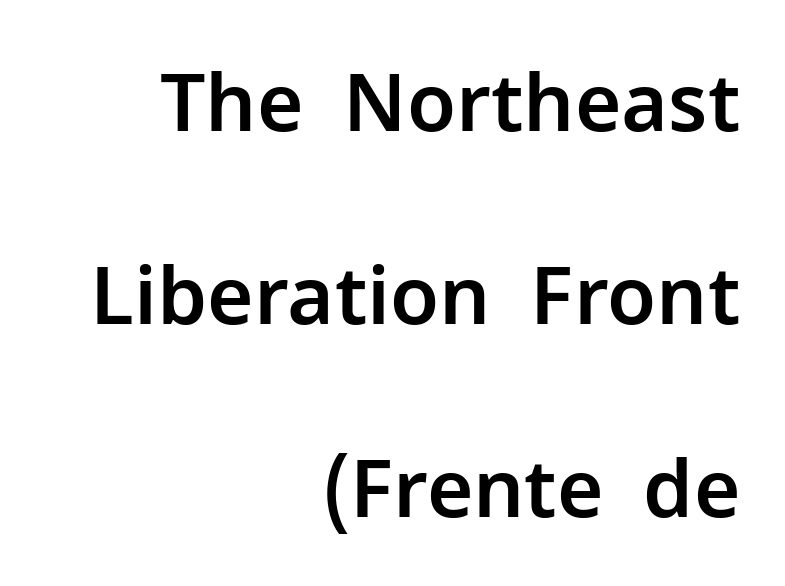
Q: Is the text italic (slanted)? A: No, it is upright.
Q: Is the typeface a serif or a sans-serif typeface? A: Sans-serif.
Q: Is the text underlined? A: No.
Q: How is the paragraph aligned? A: Right-aligned.
Q: Is the spacing between letters normal or unusually wide? A: Normal.
Q: Is the spacing between lines tight, normal or loose? A: Loose.
Q: Width (condensed, normal, or wide)? A: Normal.
Q: Stroke contrast? A: Low.
Q: x-height? A: Medium.
Q: Monospaced? A: No.
